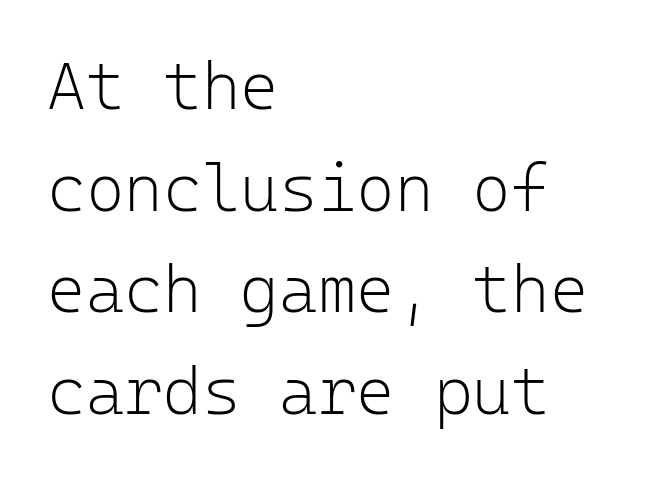
The image shows 66 px light sans-serif type, upright, monospaced; set left-aligned, normal line spacing (1.54x), normal letter spacing, not underlined; low stroke contrast and a medium x-height.
